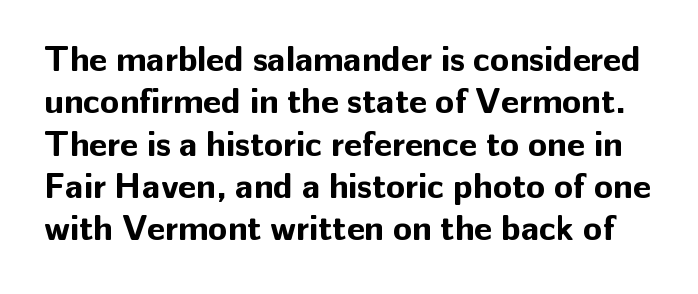
Q: Is the text bold? A: Yes.
Q: Is the text italic (slanted)? A: No, it is upright.
Q: Is the typeface a serif or a sans-serif typeface? A: Sans-serif.
Q: Is the text underlined? A: No.
Q: Is the spacing between letters normal or unusually wide? A: Normal.
Q: Width (condensed, normal, or wide)? A: Normal.
Q: Stroke contrast? A: Low.
Q: x-height? A: Medium.
Q: Monospaced? A: No.
